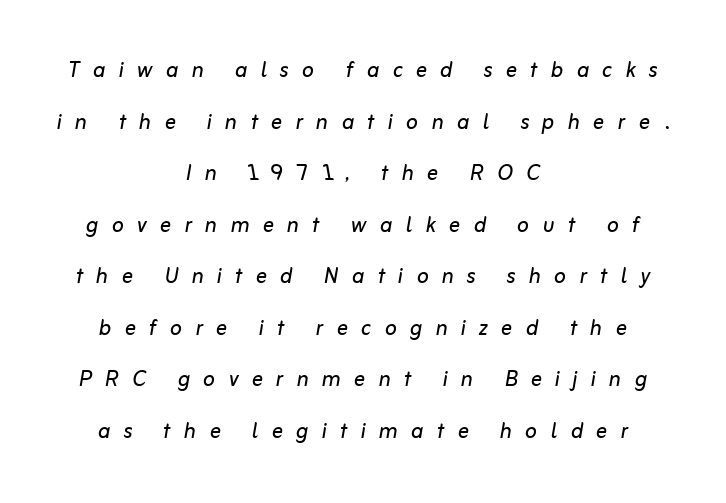
The image shows 28 px regular-weight type, italic (leaning right); set centered, line spacing 1.84x, unusually wide letter spacing (+0.47 em), not underlined; low stroke contrast and a medium x-height.
